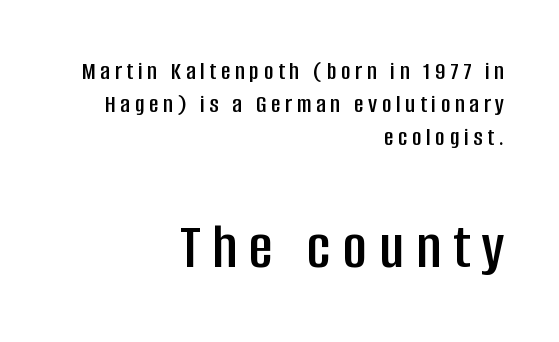
{"serif": "no", "italic": "no", "width": "condensed", "stroke_contrast": "low", "x_height": "large", "monospaced": "no", "underline": "no", "align": "right", "line_spacing": "normal", "line_spacing_ratio": 1.27, "larger_block": "second", "size_ratio": 2.54, "glyph_px": 66}
